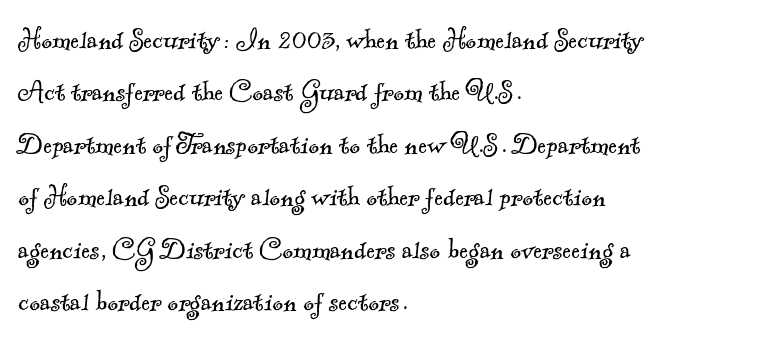
Q: Is the text bold? A: No.
Q: Is the typeface a serif or a sans-serif typeface? A: Serif.
Q: Is the text underlined? A: No.
Q: How is the paragraph aligned? A: Left-aligned.
Q: Is the spacing between letters normal or unusually wide? A: Normal.
Q: Is the spacing between lines tight, normal or loose? A: Normal.
Q: Width (condensed, normal, or wide)? A: Normal.
Q: x-height? A: Small.
Q: Monospaced? A: No.
